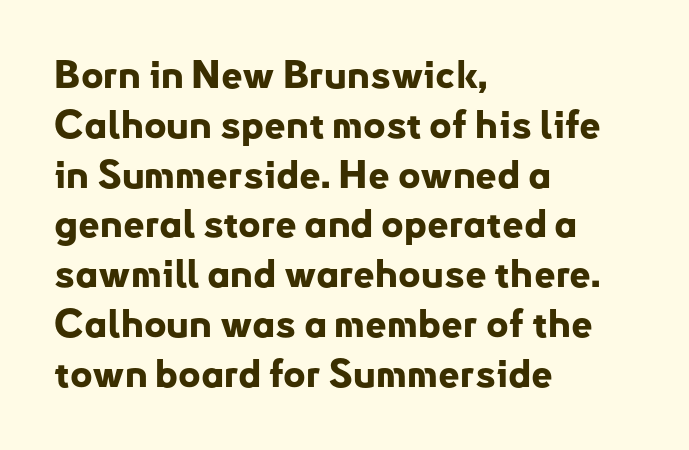
{"serif": "no", "italic": "no", "bold": "yes", "weight": "bold", "width": "normal", "stroke_contrast": "low", "x_height": "small", "monospaced": "no", "underline": "no", "align": "left", "line_spacing": "normal", "line_spacing_ratio": 1.31, "letter_spacing": "normal", "letter_spacing_em": 0.0, "glyph_px": 38}
